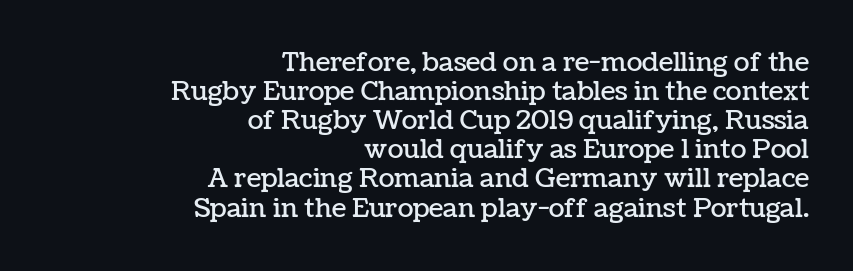
Q: Is the text italic (slanted)? A: No, it is upright.
Q: Is the text underlined? A: No.
Q: How is the paragraph aligned? A: Right-aligned.
Q: Is the spacing between letters normal or unusually wide? A: Normal.
Q: Is the spacing between lines tight, normal or loose? A: Tight.
